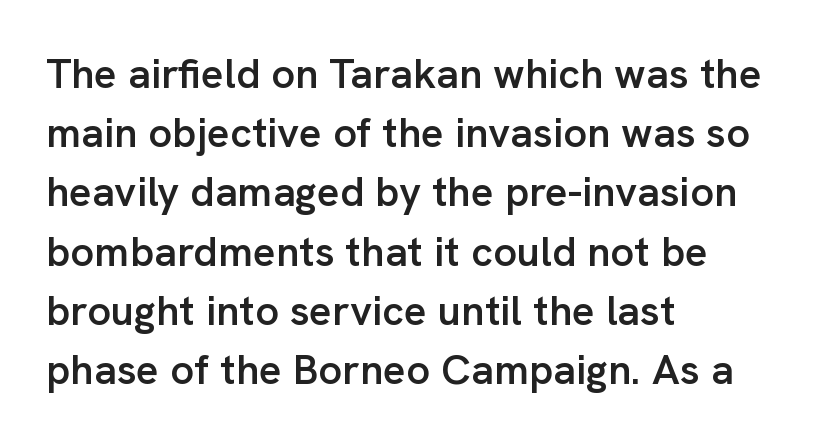
The rendering shows plain stroke endings on the letterforms — a sans-serif design. Reading down the column, the eye jumps a familiar distance to each next line. This sample has the flowing, uneven cadence of proportional lettering. Caption: multi-line text, flush left, ragged right. This sample uses an upright cut, with every glyph sitting square on the baseline. The area under the type is left untouched.
